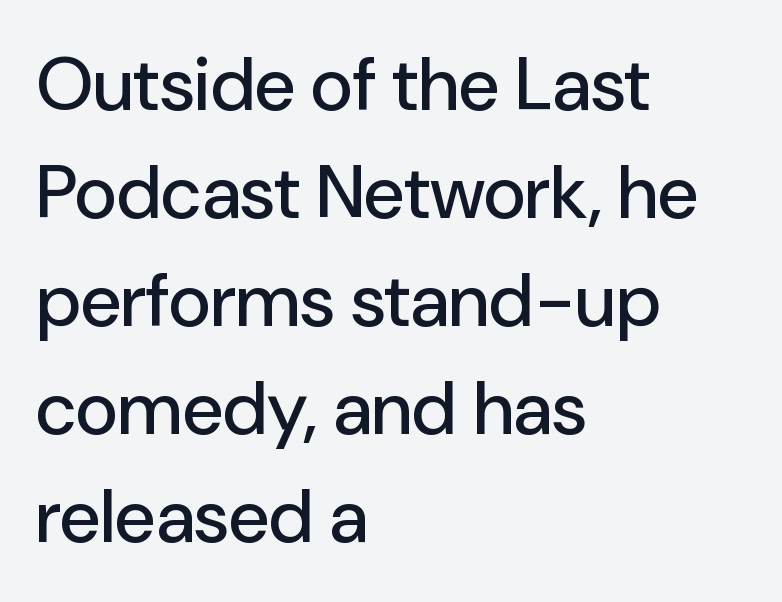
Compared with typical paragraphs, the rows here are spaced about the same. The letters stand straight up with perfectly vertical stems. The letters sit at their default tracking, neither squeezed nor spread. The gap between lines stays unmarked. The designer went with a sans here, leaving each stem footless. The ragged edge is on the right, which tells us the setting is flush left.
